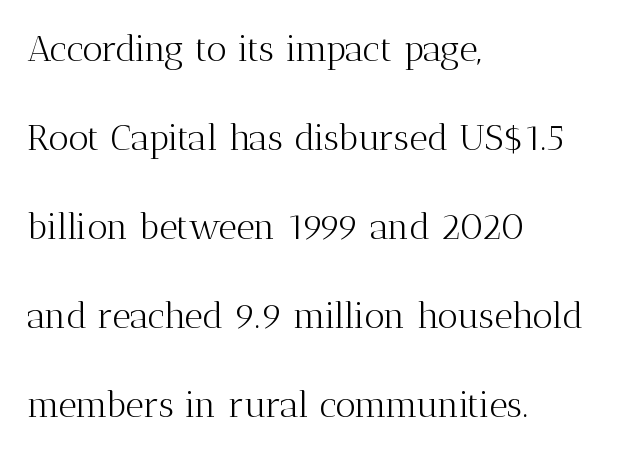
The font family rendered here belongs to the serif group. Ordinary non-slanted type is in use. A great deal of white space separates one row of letters from the next. Horizontally, the lines are justified to the leading edge only. The glyphs are unaccompanied by any horizontal stroke below them. No heavy texture on the line: the type isn't bold.
